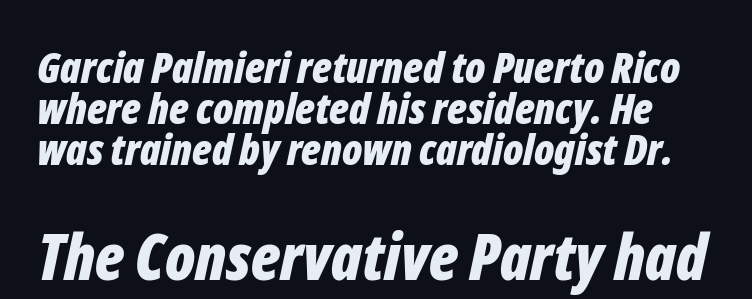
Emphasis by weight is at full strength: bold. A typesetter would call this leading minimal, almost set solid. Scale increases going downward across the two blocks. Students, note that the glyphs here touch the page at normal intervals. Honestly, there is no underline to notice here at all.
